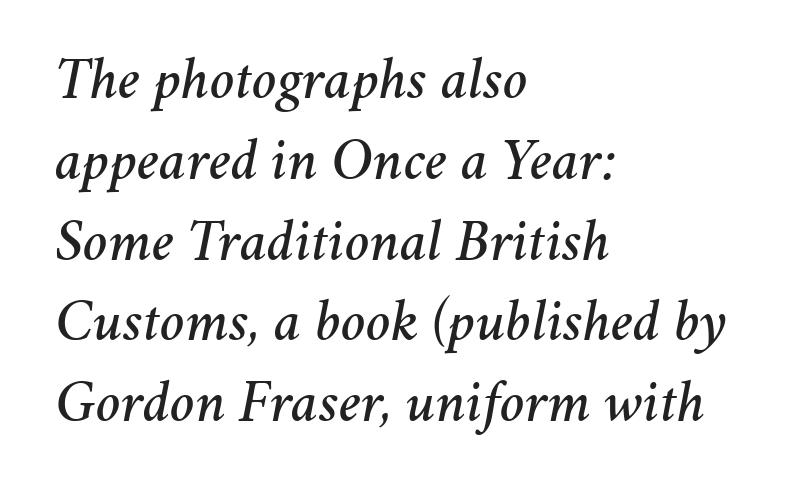
Yep, that's italic — everything's leaning. You could call the tracking neutral — neither tight nor loose. Varying glyph widths throughout — classic text-font behaviour. The rag falls on the right side of this text block. Evenly set lines give the paragraph a standard silhouette. Check under the words: just untouched page.
